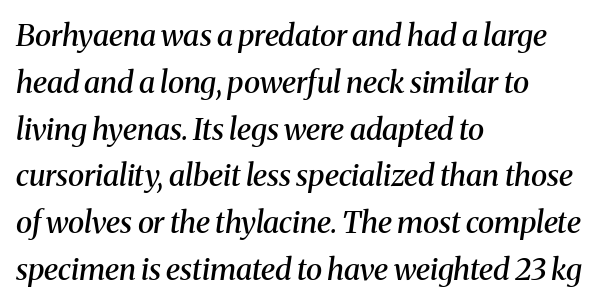
{"serif": "yes", "italic": "yes", "lean": "right", "slant_degrees": 8, "bold": "semi", "weight": "semibold", "width": "normal", "stroke_contrast": "medium", "x_height": "medium", "monospaced": "no", "underline": "no", "align": "left", "line_spacing": "normal", "line_spacing_ratio": 1.56, "letter_spacing": "normal", "letter_spacing_em": 0.0, "glyph_px": 30}
